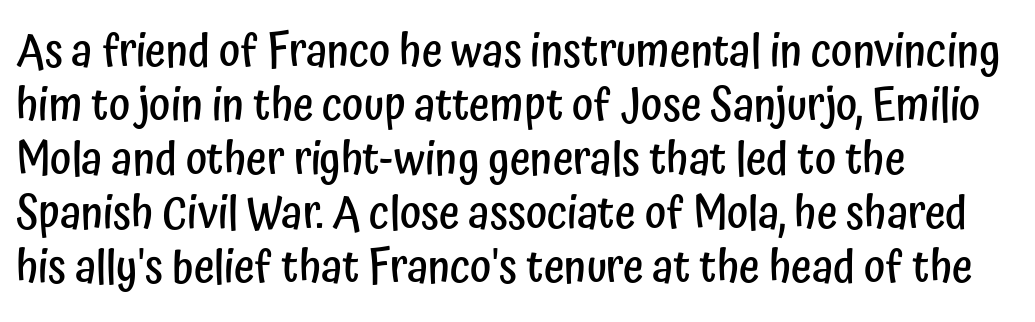
Italic? Not at all — the glyphs are vertical. The lines are quadded left. Here the glyphs are tracked normally, forming tight word shapes. A bare baseline throughout the passage. The rendering uses natural spacing where letterforms have individual widths.
